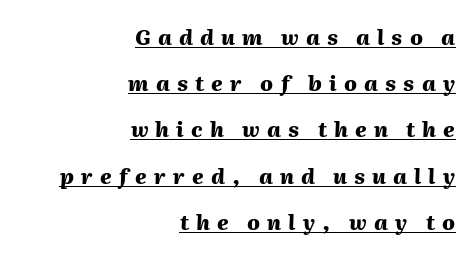
Q: Is the text bold? A: Yes.
Q: Is the text italic (slanted)? A: Yes, it leans right by about 2 degrees.
Q: Is the text underlined? A: Yes.
Q: How is the paragraph aligned? A: Right-aligned.
Q: Is the spacing between letters normal or unusually wide? A: Unusually wide.
Q: Is the spacing between lines tight, normal or loose? A: Loose.
